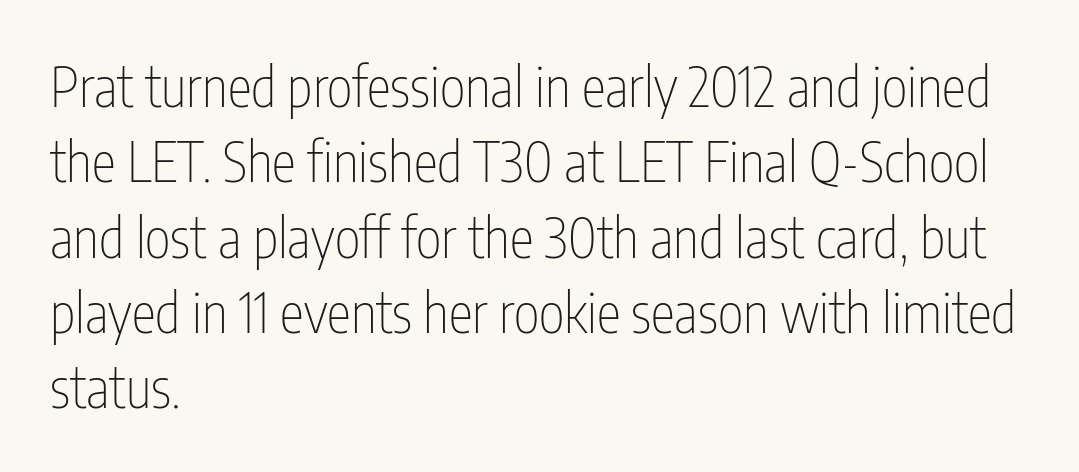
{"serif": "no", "italic": "no", "bold": "no", "weight": "thin", "width": "condensed", "stroke_contrast": "low", "x_height": "medium", "monospaced": "no", "underline": "no", "align": "left", "line_spacing": "normal", "line_spacing_ratio": 1.37, "letter_spacing": "normal", "letter_spacing_em": 0.0, "glyph_px": 55}
